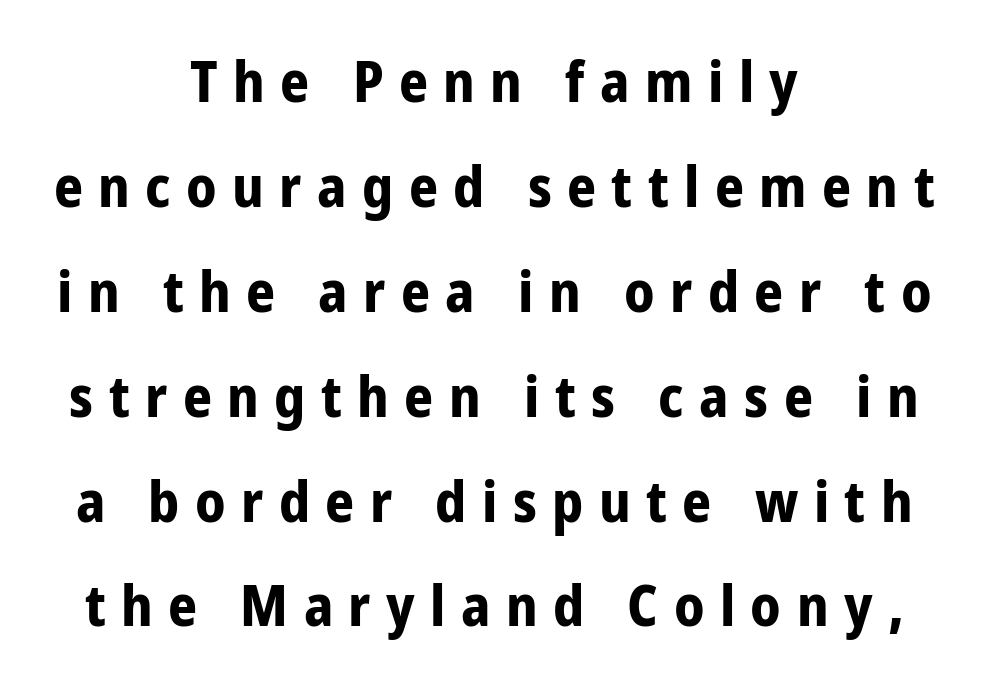
Q: Is the text bold? A: Yes.
Q: Is the text italic (slanted)? A: No, it is upright.
Q: Is the typeface a serif or a sans-serif typeface? A: Sans-serif.
Q: Is the text underlined? A: No.
Q: How is the paragraph aligned? A: Centered.
Q: Is the spacing between letters normal or unusually wide? A: Unusually wide.
Q: Width (condensed, normal, or wide)? A: Condensed.
Q: Stroke contrast? A: Low.
Q: x-height? A: Medium.
Q: Monospaced? A: No.
